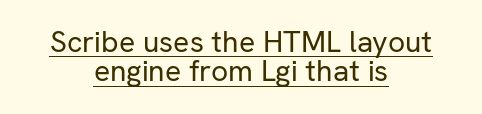
Q: Is the text bold? A: No.
Q: Is the text italic (slanted)? A: No, it is upright.
Q: Is the typeface a serif or a sans-serif typeface? A: Sans-serif.
Q: Is the text underlined? A: Yes.
Q: How is the paragraph aligned? A: Centered.
Q: Is the spacing between letters normal or unusually wide? A: Normal.
Q: Is the spacing between lines tight, normal or loose? A: Tight.
Q: Width (condensed, normal, or wide)? A: Normal.
Q: Stroke contrast? A: Low.
Q: x-height? A: Medium.
Q: Monospaced? A: No.
